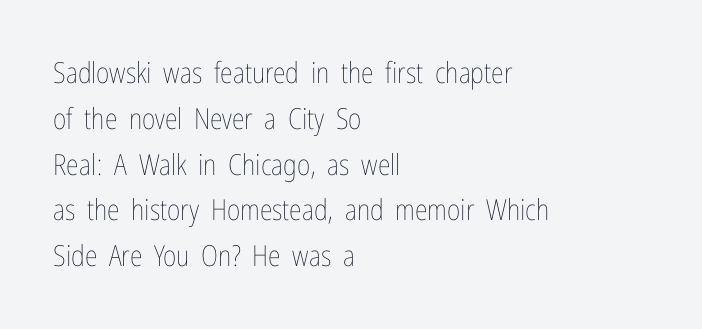
Q: Is the text bold? A: No.
Q: Is the text italic (slanted)? A: No, it is upright.
Q: Is the text underlined? A: No.
Q: How is the paragraph aligned? A: Left-aligned.
Q: Is the spacing between letters normal or unusually wide? A: Normal.
Q: Is the spacing between lines tight, normal or loose? A: Normal.
Q: Width (condensed, normal, or wide)? A: Condensed.
Q: Stroke contrast? A: Low.
Q: x-height? A: Medium.
Q: Monospaced? A: No.
